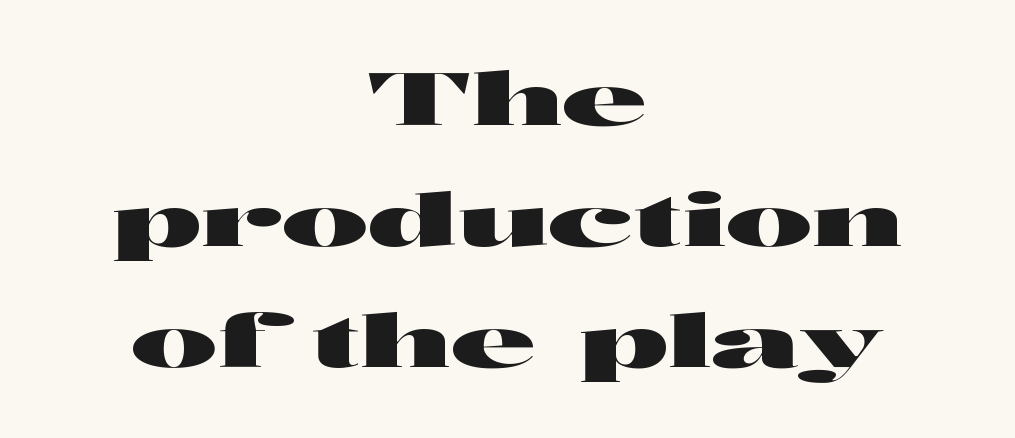
{"serif": "no", "italic": "no", "width": "wide", "stroke_contrast": "high", "x_height": "medium", "monospaced": "no", "underline": "no", "align": "center", "line_spacing": "normal", "line_spacing_ratio": 1.66, "letter_spacing": "normal", "letter_spacing_em": 0.0, "glyph_px": 73}
